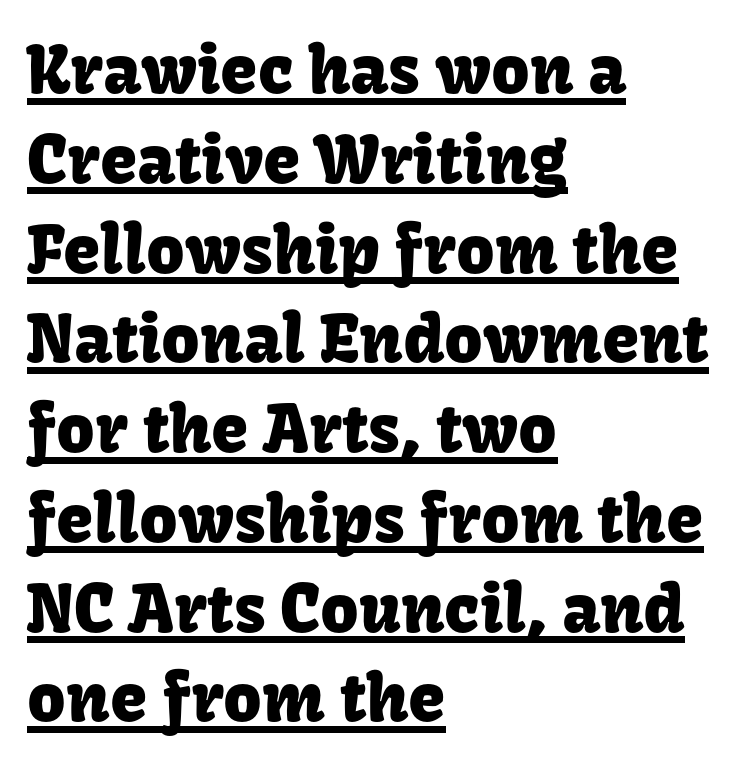
Q: Is the text italic (slanted)? A: No, it is upright.
Q: Is the typeface a serif or a sans-serif typeface? A: Sans-serif.
Q: Is the text underlined? A: Yes.
Q: How is the paragraph aligned? A: Left-aligned.
Q: Is the spacing between letters normal or unusually wide? A: Normal.
Q: Is the spacing between lines tight, normal or loose? A: Normal.
Q: Width (condensed, normal, or wide)? A: Normal.
Q: Stroke contrast? A: Low.
Q: x-height? A: Medium.
Q: Monospaced? A: No.
